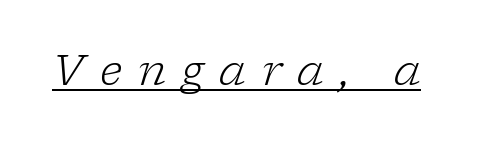
Q: Is the text bold? A: No.
Q: Is the text italic (slanted)? A: Yes, it leans right by about 17 degrees.
Q: Is the typeface a serif or a sans-serif typeface? A: Serif.
Q: Is the text underlined? A: Yes.
Q: Is the spacing between letters normal or unusually wide? A: Unusually wide.
Q: Width (condensed, normal, or wide)? A: Normal.
Q: Stroke contrast? A: Low.
Q: x-height? A: Medium.
Q: Monospaced? A: No.
